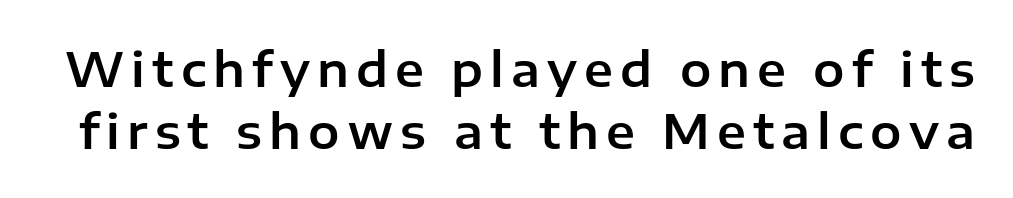
Q: Is the text italic (slanted)? A: No, it is upright.
Q: Is the typeface a serif or a sans-serif typeface? A: Sans-serif.
Q: Is the text underlined? A: No.
Q: Is the spacing between lines tight, normal or loose? A: Normal.
Q: Width (condensed, normal, or wide)? A: Normal.
Q: Stroke contrast? A: Low.
Q: x-height? A: Medium.
Q: Monospaced? A: No.
